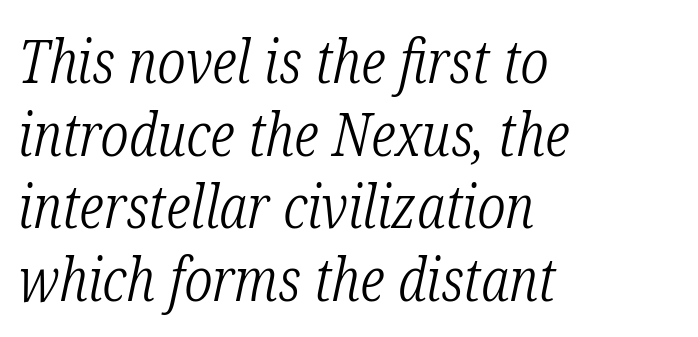
Q: Is the text bold? A: No.
Q: Is the text italic (slanted)? A: Yes, it leans right by about 12 degrees.
Q: Is the typeface a serif or a sans-serif typeface? A: Serif.
Q: Is the text underlined? A: No.
Q: How is the paragraph aligned? A: Left-aligned.
Q: Is the spacing between letters normal or unusually wide? A: Normal.
Q: Width (condensed, normal, or wide)? A: Condensed.
Q: Stroke contrast? A: Low.
Q: x-height? A: Medium.
Q: Monospaced? A: No.
